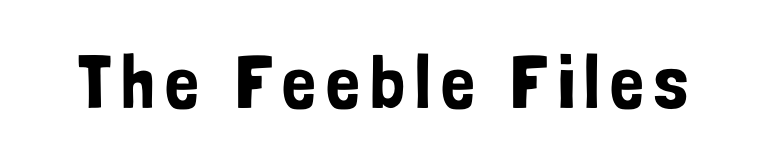
Q: Is the text italic (slanted)? A: No, it is upright.
Q: Is the typeface a serif or a sans-serif typeface? A: Sans-serif.
Q: Is the text underlined? A: No.
Q: Width (condensed, normal, or wide)? A: Condensed.
Q: Stroke contrast? A: Low.
Q: x-height? A: Medium.
Q: Monospaced? A: No.
